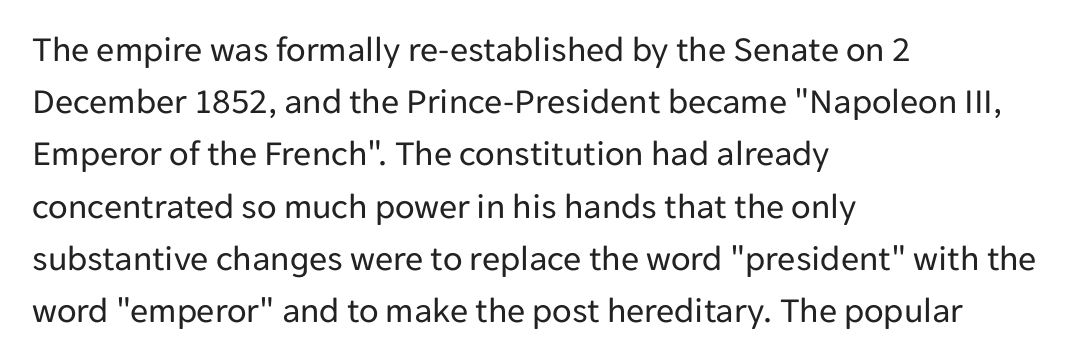
{"serif": "no", "italic": "no", "bold": "no", "weight": "regular", "width": "normal", "stroke_contrast": "low", "x_height": "medium", "monospaced": "no", "underline": "no", "align": "left", "line_spacing": "normal", "line_spacing_ratio": 1.45, "letter_spacing": "normal", "letter_spacing_em": 0.0, "glyph_px": 36}
